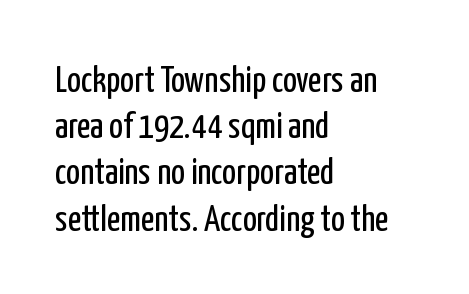
{"serif": "no", "italic": "no", "bold": "no", "weight": "regular", "width": "condensed", "stroke_contrast": "low", "x_height": "medium", "monospaced": "no", "underline": "no", "align": "left", "line_spacing": "normal", "line_spacing_ratio": 1.25, "letter_spacing": "normal", "letter_spacing_em": 0.0, "glyph_px": 37}
